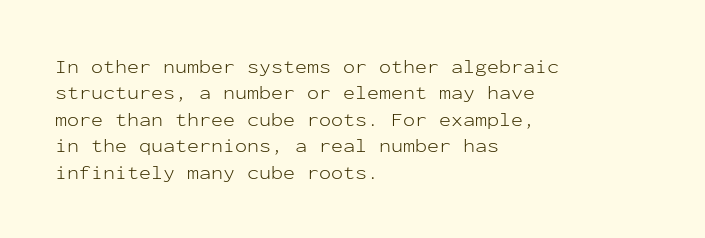
The image shows 20 px text type, upright; set left-aligned, normal line spacing (1.32x), normal letter spacing, not underlined.
